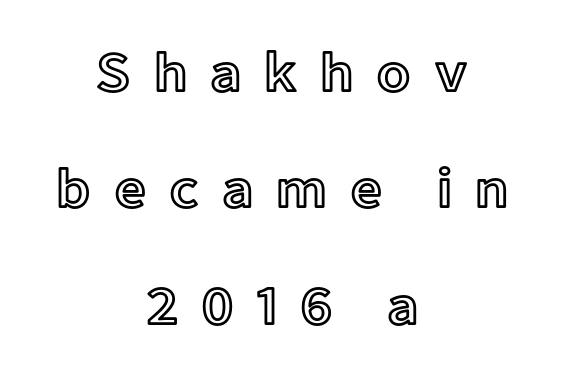
The image shows 56 px text type, upright; set centered, loose line spacing (2.08x), unusually wide letter spacing (+0.4 em), not underlined; a medium x-height.
